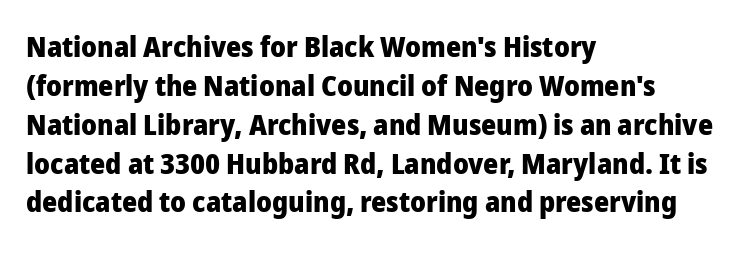
The image shows 29 px heavy sans-serif type, upright; set left-aligned, normal line spacing (1.34x), normal letter spacing, not underlined; low stroke contrast and a medium x-height.
